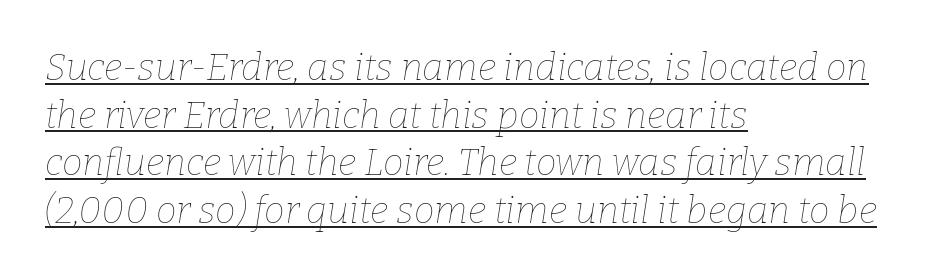
Q: Is the text bold? A: No.
Q: Is the text italic (slanted)? A: Yes, it leans right by about 9 degrees.
Q: Is the text underlined? A: Yes.
Q: How is the paragraph aligned? A: Left-aligned.
Q: Is the spacing between letters normal or unusually wide? A: Normal.
Q: Is the spacing between lines tight, normal or loose? A: Normal.
Q: Width (condensed, normal, or wide)? A: Normal.
Q: Stroke contrast? A: Low.
Q: x-height? A: Medium.
Q: Monospaced? A: No.
